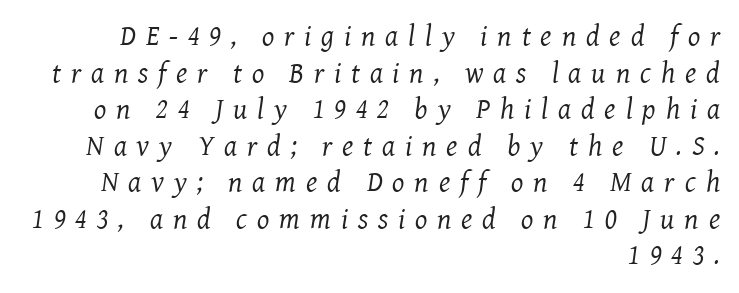
Q: Is the text bold? A: No.
Q: Is the text italic (slanted)? A: Yes, it leans right by about 8 degrees.
Q: Is the typeface a serif or a sans-serif typeface? A: Serif.
Q: Is the text underlined? A: No.
Q: How is the paragraph aligned? A: Right-aligned.
Q: Is the spacing between letters normal or unusually wide? A: Unusually wide.
Q: Is the spacing between lines tight, normal or loose? A: Normal.
Q: Width (condensed, normal, or wide)? A: Normal.
Q: Stroke contrast? A: Medium.
Q: x-height? A: Medium.
Q: Monospaced? A: No.
